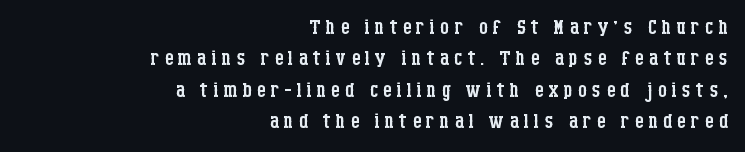
The image shows 28 px regular-weight, condensed serif type, upright; set right-aligned, tight line spacing (1.12x), not underlined; low stroke contrast and a large x-height.
